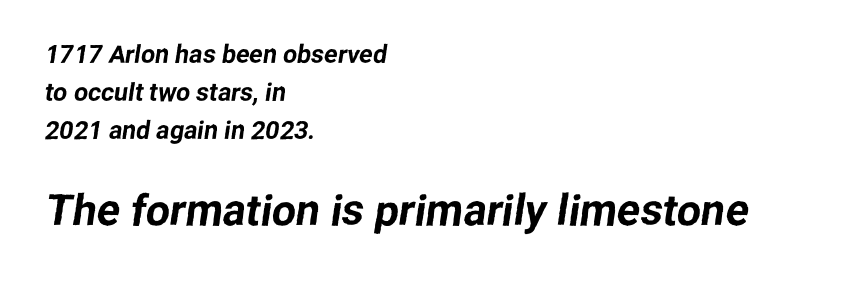
{"serif": "no", "width": "normal", "stroke_contrast": "low", "x_height": "medium", "monospaced": "no", "underline": "no", "align": "left", "line_spacing": "normal", "line_spacing_ratio": 1.52, "letter_spacing": "normal", "letter_spacing_em": 0.0, "larger_block": "second", "size_ratio": 1.72, "glyph_px": 43}
